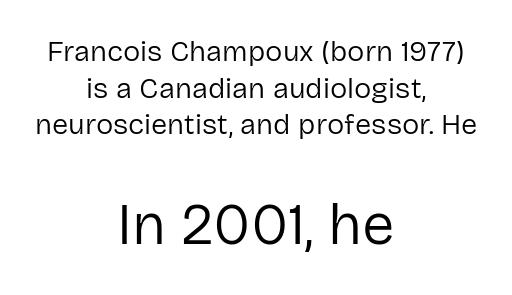
{"serif": "no", "italic": "no", "bold": "no", "weight": "regular", "width": "normal", "stroke_contrast": "low", "x_height": "medium", "monospaced": "no", "underline": "no", "align": "center", "line_spacing": "normal", "line_spacing_ratio": 1.26, "letter_spacing": "normal", "letter_spacing_em": 0.0, "larger_block": "second", "size_ratio": 2.0, "glyph_px": 58}
